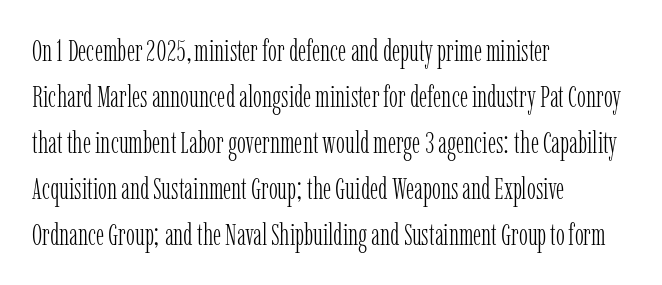
{"serif": "yes", "italic": "no", "bold": "no", "weight": "light", "width": "condensed", "stroke_contrast": "low", "x_height": "medium", "monospaced": "no", "underline": "no", "align": "left", "line_spacing": "normal", "line_spacing_ratio": 1.53, "letter_spacing": "normal", "letter_spacing_em": 0.0, "glyph_px": 30}
